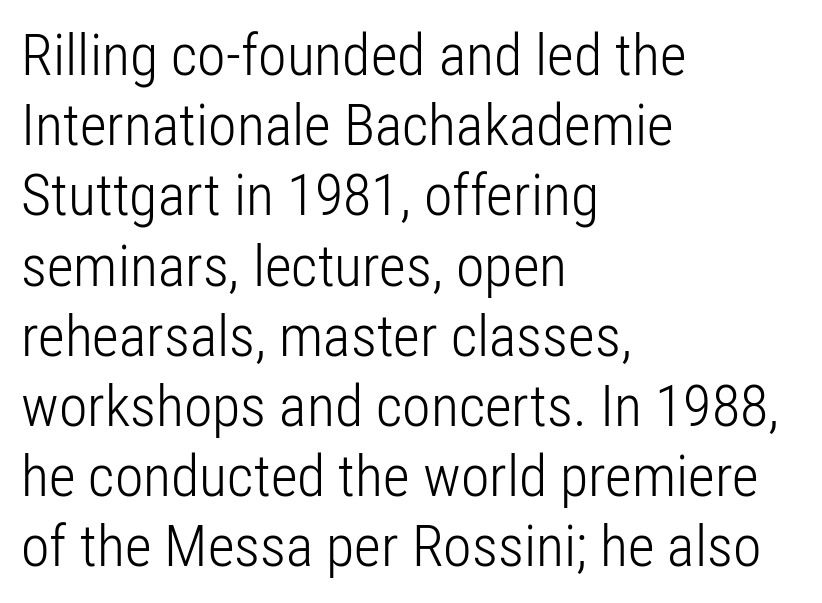
The image shows 58 px light, condensed sans-serif type, upright; set left-aligned, line spacing 1.21x, normal letter spacing, not underlined; low stroke contrast and a medium x-height.
